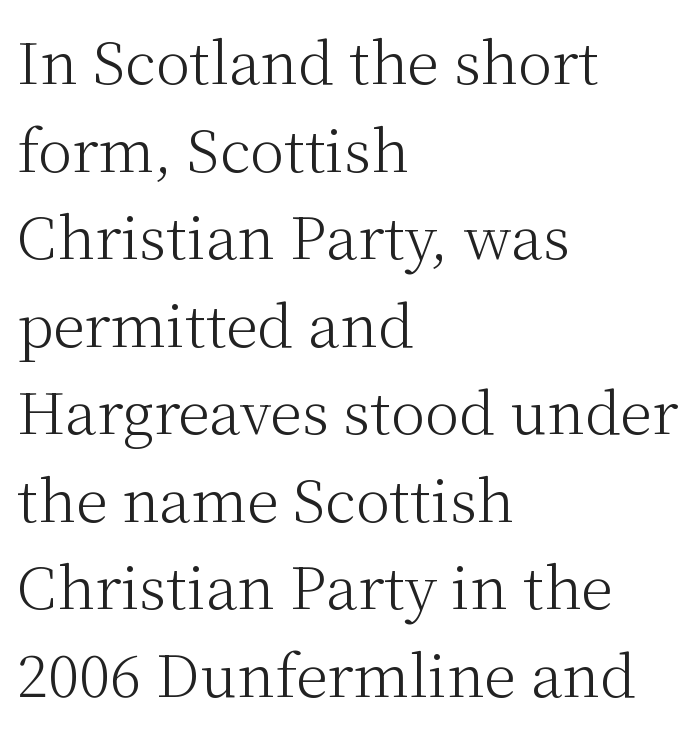
Q: Is the text bold? A: No.
Q: Is the text italic (slanted)? A: No, it is upright.
Q: Is the typeface a serif or a sans-serif typeface? A: Serif.
Q: Is the text underlined? A: No.
Q: How is the paragraph aligned? A: Left-aligned.
Q: Is the spacing between letters normal or unusually wide? A: Normal.
Q: Is the spacing between lines tight, normal or loose? A: Normal.
Q: Width (condensed, normal, or wide)? A: Normal.
Q: Stroke contrast? A: Medium.
Q: x-height? A: Medium.
Q: Monospaced? A: No.
